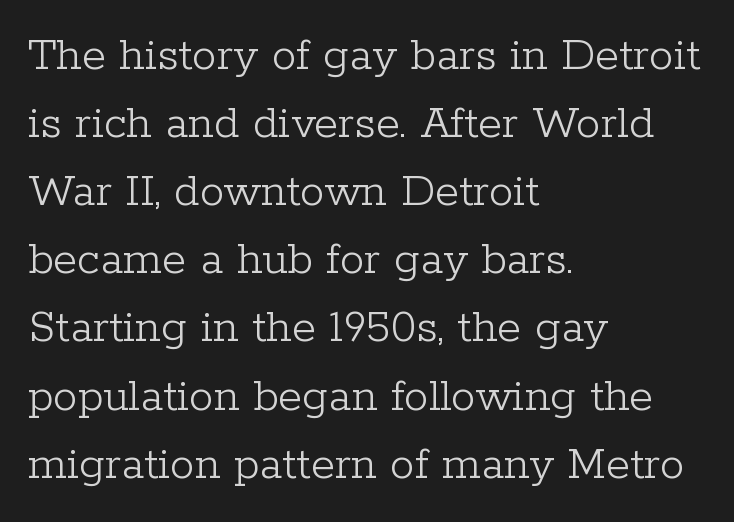
{"serif": "yes", "italic": "no", "bold": "no", "weight": "light", "width": "normal", "stroke_contrast": "low", "x_height": "medium", "monospaced": "no", "underline": "no", "align": "left", "line_spacing": "normal", "line_spacing_ratio": 1.39, "letter_spacing": "normal", "letter_spacing_em": 0.0, "glyph_px": 49}
